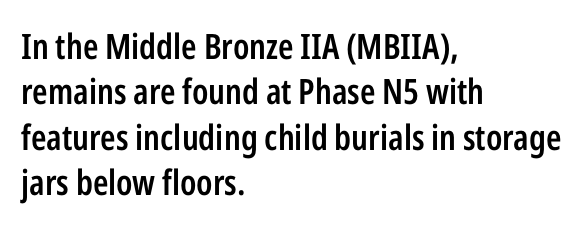
Q: Is the text bold? A: Semi-bold.
Q: Is the text italic (slanted)? A: No, it is upright.
Q: Is the typeface a serif or a sans-serif typeface? A: Sans-serif.
Q: Is the text underlined? A: No.
Q: How is the paragraph aligned? A: Left-aligned.
Q: Is the spacing between letters normal or unusually wide? A: Normal.
Q: Is the spacing between lines tight, normal or loose? A: Normal.
Q: Width (condensed, normal, or wide)? A: Condensed.
Q: Stroke contrast? A: Low.
Q: x-height? A: Medium.
Q: Monospaced? A: No.
